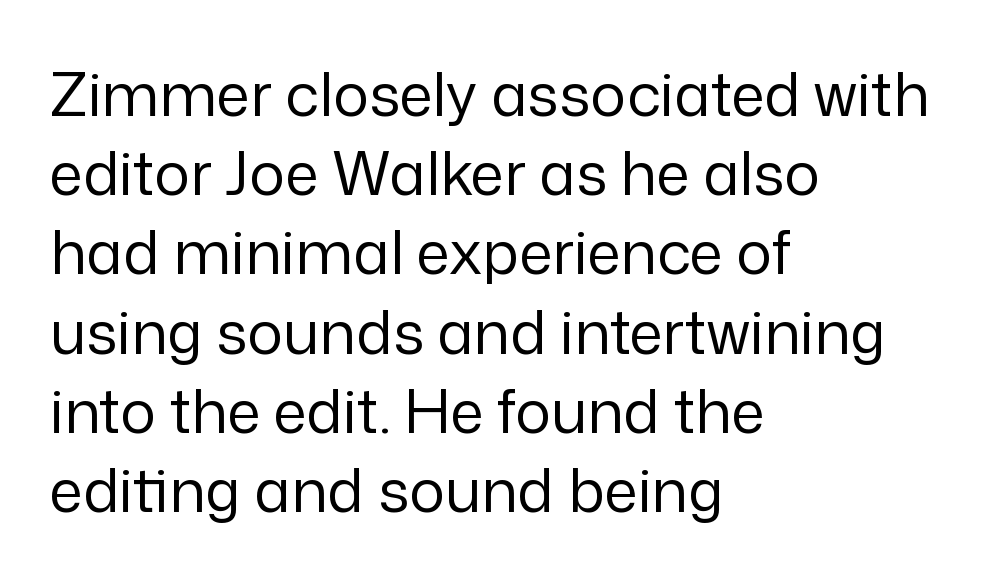
{"serif": "no", "italic": "no", "bold": "no", "weight": "regular", "width": "normal", "stroke_contrast": "low", "x_height": "medium", "monospaced": "no", "underline": "no", "align": "left", "line_spacing": "normal", "line_spacing_ratio": 1.32, "letter_spacing": "normal", "letter_spacing_em": 0.0, "glyph_px": 60}
